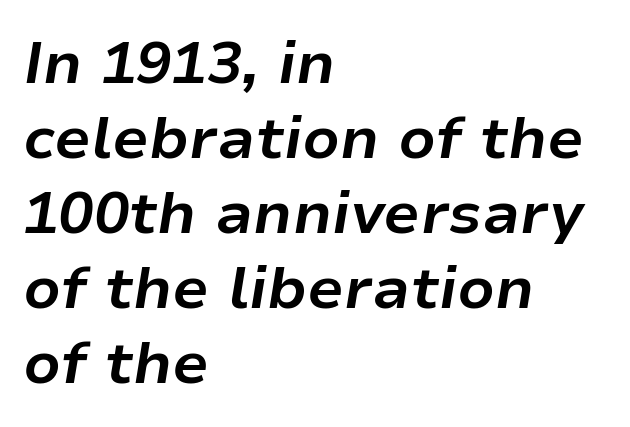
{"italic": "yes", "lean": "right", "slant_degrees": 9, "bold": "yes", "weight": "bold", "width": "normal", "stroke_contrast": "low", "x_height": "medium", "monospaced": "no", "underline": "no", "align": "left", "line_spacing": "normal", "line_spacing_ratio": 1.27, "letter_spacing": "normal", "letter_spacing_em": 0.0, "glyph_px": 59}
